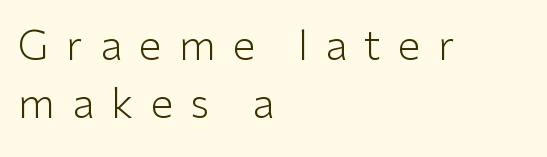
Q: Is the text bold? A: No.
Q: Is the text italic (slanted)? A: No, it is upright.
Q: Is the typeface a serif or a sans-serif typeface? A: Sans-serif.
Q: Is the text underlined? A: No.
Q: How is the paragraph aligned? A: Left-aligned.
Q: Is the spacing between letters normal or unusually wide? A: Unusually wide.
Q: Is the spacing between lines tight, normal or loose? A: Normal.
Q: Width (condensed, normal, or wide)? A: Normal.
Q: Stroke contrast? A: Low.
Q: x-height? A: Medium.
Q: Monospaced? A: No.
